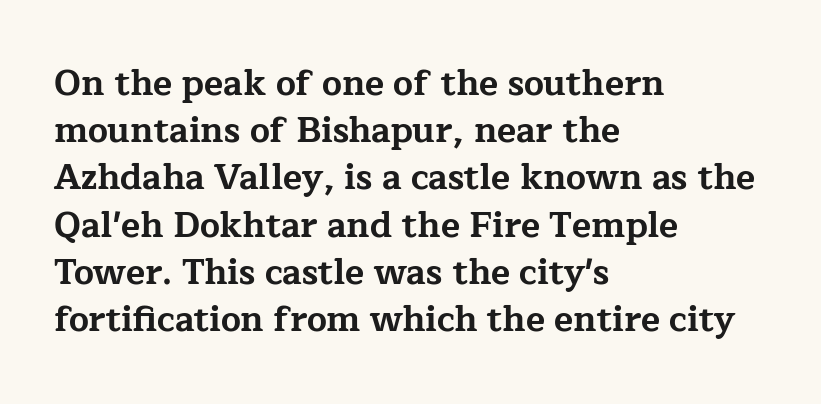
In terms of letterspacing, this is plain default setting. Regular leading. Every letter is thick-stroked: bold, no question. Observe the serifs anchoring each vertical stroke in this sample. The axis of the letterforms is exactly vertical.
